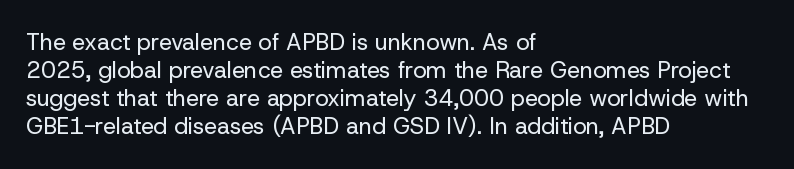
The image shows 23 px text type, upright; set left-aligned, line spacing 1.22x, normal letter spacing, not underlined.
